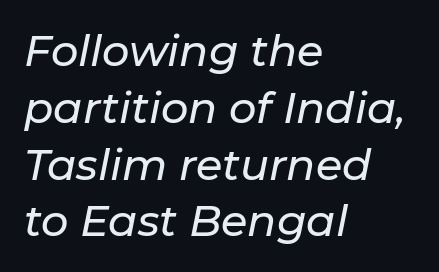
{"italic": "yes", "lean": "right", "slant_degrees": 11, "width": "normal", "stroke_contrast": "low", "x_height": "medium", "monospaced": "no", "underline": "no", "align": "left", "line_spacing": "normal", "line_spacing_ratio": 1.32, "letter_spacing": "normal", "letter_spacing_em": 0.0, "glyph_px": 43}
